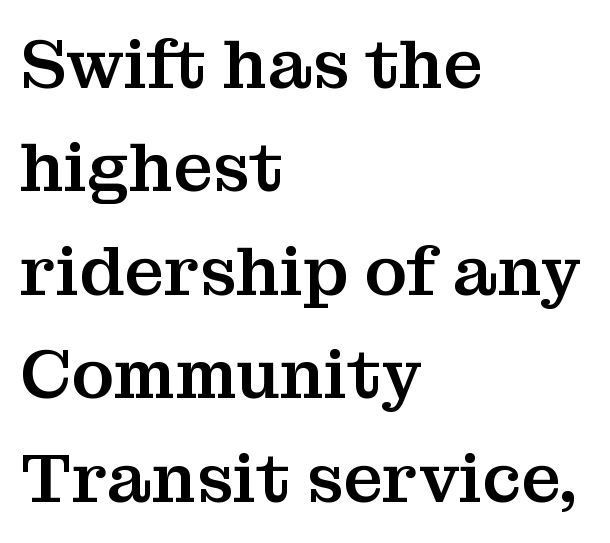
Here the designer chose a conventional face with non-uniform glyph widths. Serif or sans? Serif — the stroke terminals have little feet. Left-aligned paragraph, ragged on the right. The vertical gap from one line to the next is medium.
